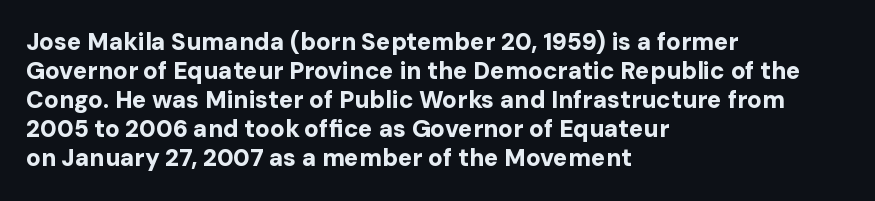
The image shows 24 px bold type, upright; set left-aligned, line spacing 1.21x, normal letter spacing, not underlined.
